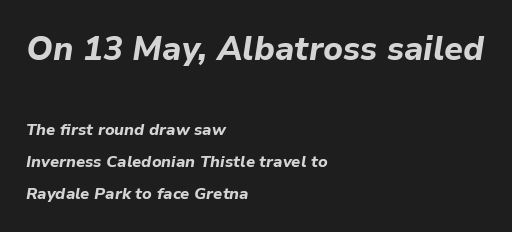
The initial chunk of copy outweighs the following chunk in type size. Quick note: interline space is abundant. The specimen reads as italic at a glance. You could call the tracking neutral — neither tight nor loose. In terms of weight, the rendering is a true, heavy bold.
